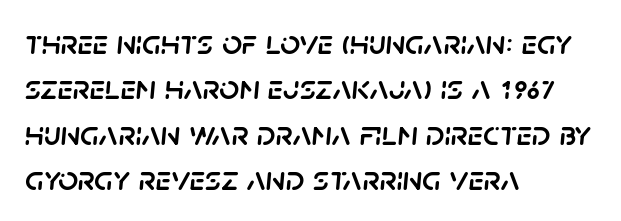
The image shows 35 px text type, italic (leaning right); set left-aligned, normal line spacing (1.3x), normal letter spacing, not underlined; low stroke contrast and a large x-height.
